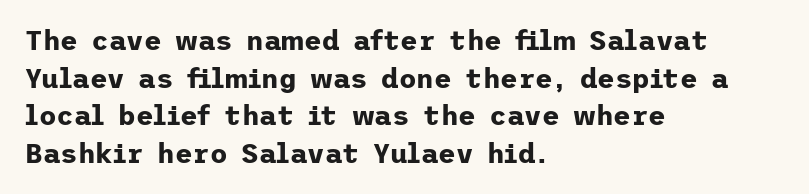
Q: Is the text bold? A: Yes.
Q: Is the text italic (slanted)? A: No, it is upright.
Q: Is the text underlined? A: No.
Q: How is the paragraph aligned? A: Left-aligned.
Q: Is the spacing between letters normal or unusually wide? A: Normal.
Q: Is the spacing between lines tight, normal or loose? A: Normal.
